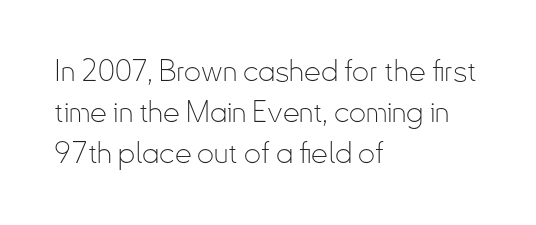
The image shows 30 px thin, condensed sans-serif type, upright; set left-aligned, normal line spacing (1.37x), normal letter spacing, not underlined; low stroke contrast and a small x-height.
